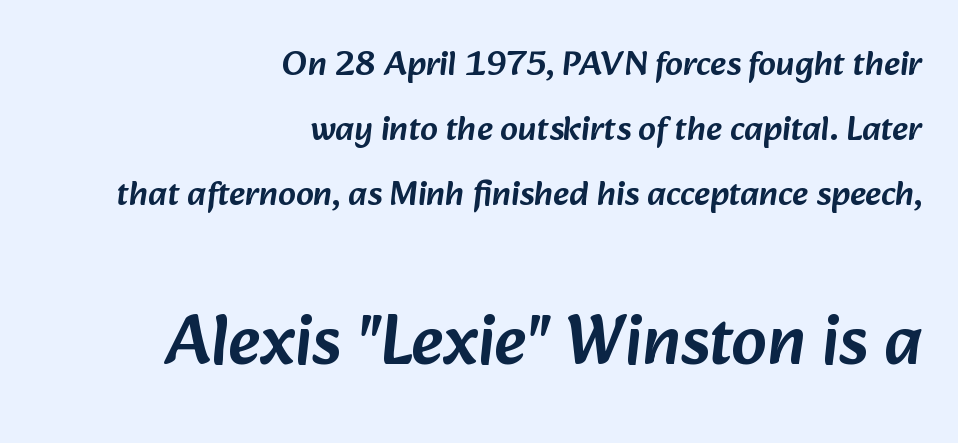
The second block has been scaled up relative to the first. The paragraph has a hard right edge and a soft left edge. Regarding serifs, this sample does without them. Think of a printed novel: that variable character pitch is what you see here. Letters rest on an invisible, unmarked baseline.
